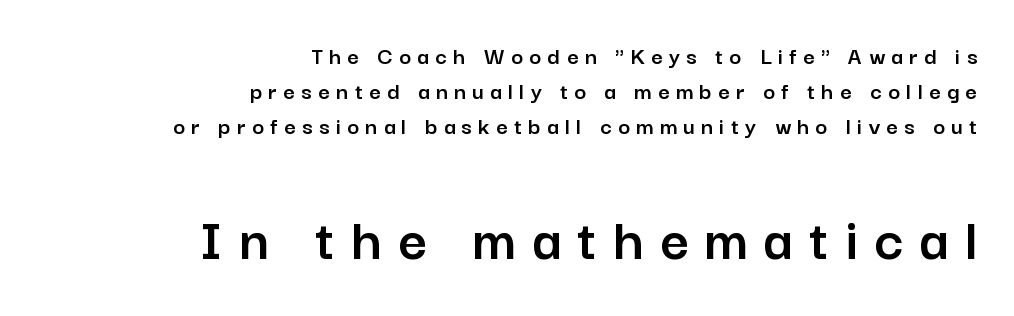
{"serif": "no", "italic": "no", "width": "normal", "stroke_contrast": "low", "x_height": "medium", "monospaced": "no", "underline": "no", "align": "right", "line_spacing": "normal", "line_spacing_ratio": 1.4, "letter_spacing": "wide", "letter_spacing_em": 0.26, "larger_block": "second", "size_ratio": 2.52, "glyph_px": 63}
